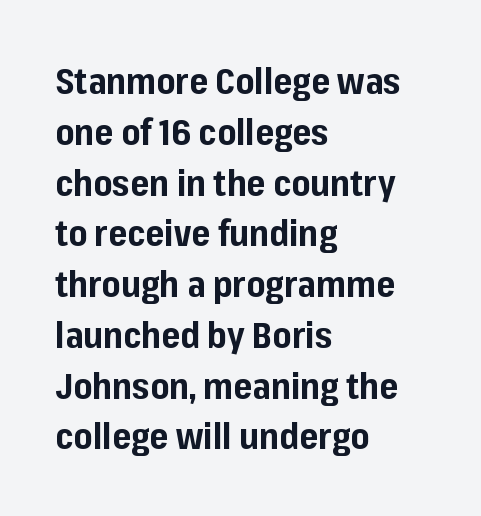
The image shows 36 px bold sans-serif type, upright; set left-aligned, normal line spacing (1.41x), normal letter spacing, not underlined; low stroke contrast and a medium x-height.
